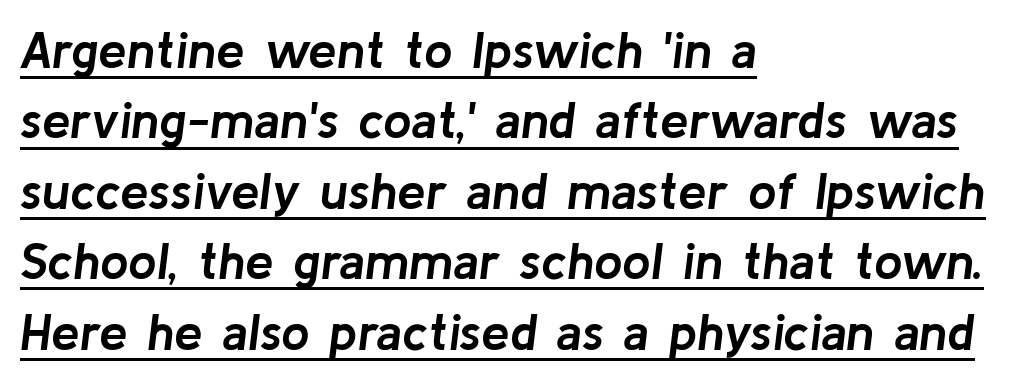
{"italic": "yes", "lean": "right", "slant_degrees": 8, "bold": "yes", "weight": "semibold", "width": "normal", "stroke_contrast": "low", "x_height": "medium", "monospaced": "no", "underline": "yes", "align": "left", "line_spacing": "normal", "line_spacing_ratio": 1.38, "letter_spacing": "normal", "letter_spacing_em": 0.0, "glyph_px": 51}
